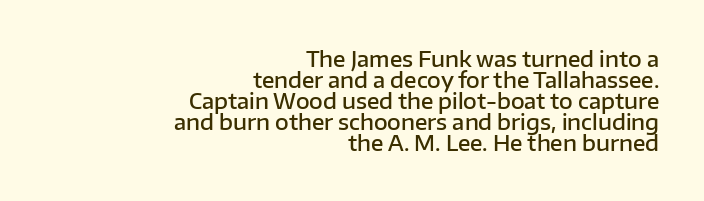
Q: Is the text bold? A: Semi-bold.
Q: Is the text italic (slanted)? A: No, it is upright.
Q: Is the text underlined? A: No.
Q: How is the paragraph aligned? A: Right-aligned.
Q: Is the spacing between letters normal or unusually wide? A: Normal.
Q: Is the spacing between lines tight, normal or loose? A: Tight.
